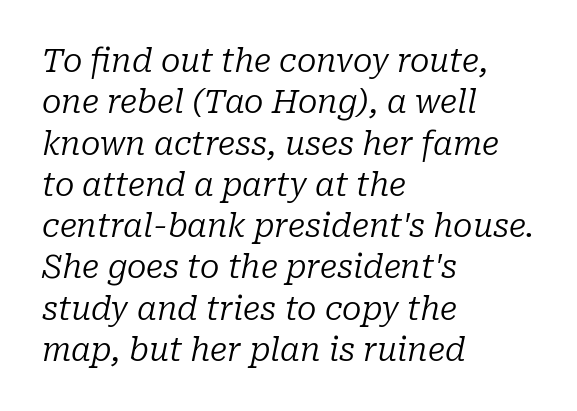
Horizontally, the lines are justified to the leading edge only. These lines keep a tight, regular rhythm from letter to letter. No chunkiness to these letters — they're not bold. Unlike a clean sans, this face finishes its strokes with serifs. One glance says typical: line gaps are just what's usual. The string is rendered with underlining switched off.
